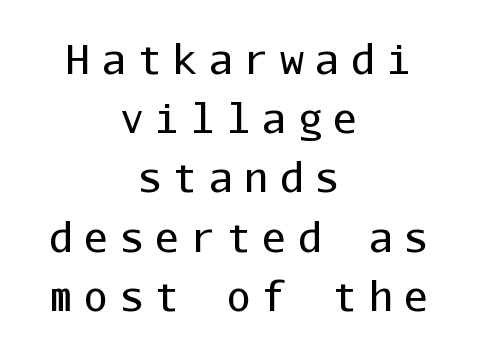
The image shows 40 px regular-weight sans-serif type, upright, monospaced; set centered, normal line spacing (1.48x), unusually wide letter spacing (+0.29 em), not underlined; low stroke contrast and a medium x-height.
